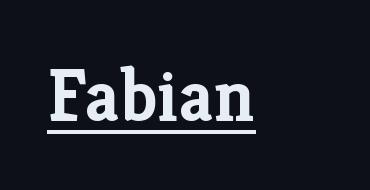
The rendering shows small feet on the letterforms — a serif design. Think of a printed novel: that variable character pitch is what you see here. Caption: bold face, heavy strokes. Somebody hit Ctrl+U on this one — the words are underlined.
